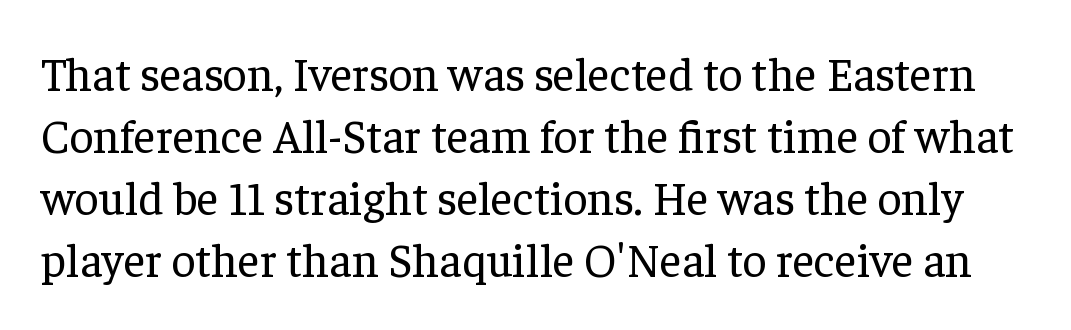
Q: Is the text bold? A: No.
Q: Is the text italic (slanted)? A: No, it is upright.
Q: Is the typeface a serif or a sans-serif typeface? A: Serif.
Q: Is the text underlined? A: No.
Q: Is the spacing between letters normal or unusually wide? A: Normal.
Q: Is the spacing between lines tight, normal or loose? A: Normal.
Q: Width (condensed, normal, or wide)? A: Normal.
Q: Stroke contrast? A: Low.
Q: x-height? A: Medium.
Q: Monospaced? A: No.
